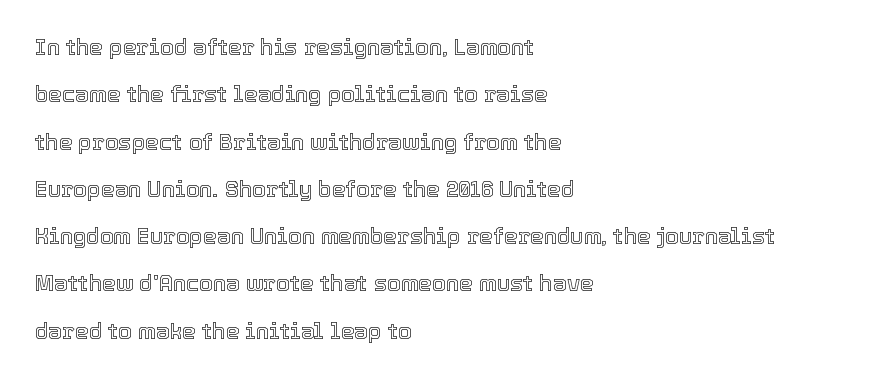
Compared with typical body copy, the letter spacing here is the same. You can tell it's not italic because the verticals are truly vertical. Whoever set this chose breathing room over compactness in the vertical rhythm. Line starts are locked; line ends wander. Underlining? Definitely not there.
